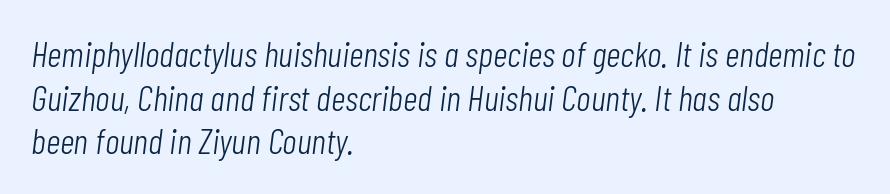
Q: Is the text bold? A: No.
Q: Is the text italic (slanted)? A: Yes, it leans right by about 7 degrees.
Q: Is the text underlined? A: No.
Q: How is the paragraph aligned? A: Left-aligned.
Q: Is the spacing between letters normal or unusually wide? A: Normal.
Q: Width (condensed, normal, or wide)? A: Condensed.
Q: Stroke contrast? A: Low.
Q: x-height? A: Medium.
Q: Monospaced? A: No.
